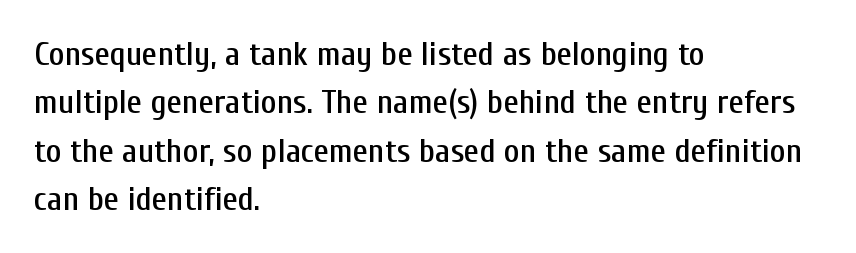
The image shows 34 px condensed sans-serif type, upright; set left-aligned, normal line spacing (1.42x), normal letter spacing, not underlined; low stroke contrast and a medium x-height.
